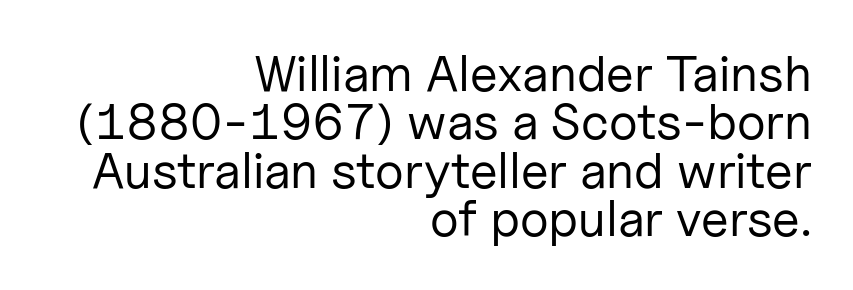
The image shows 51 px regular-weight sans-serif type, upright; set right-aligned, tight line spacing (0.95x), normal letter spacing, not underlined; low stroke contrast and a medium x-height.
